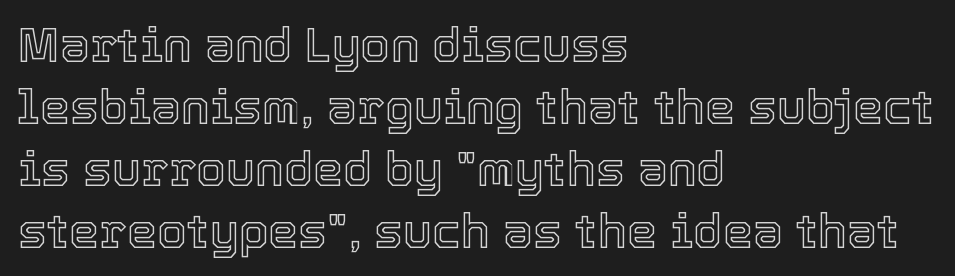
Q: Is the text italic (slanted)? A: No, it is upright.
Q: Is the text underlined? A: No.
Q: How is the paragraph aligned? A: Left-aligned.
Q: Is the spacing between letters normal or unusually wide? A: Normal.
Q: Is the spacing between lines tight, normal or loose? A: Normal.
Q: Width (condensed, normal, or wide)? A: Normal.
Q: x-height? A: Medium.
Q: Monospaced? A: No.
